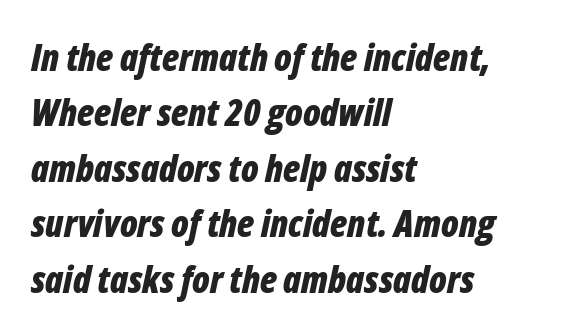
Q: Is the text bold? A: Yes.
Q: Is the text italic (slanted)? A: Yes, it leans right by about 12 degrees.
Q: Is the text underlined? A: No.
Q: How is the paragraph aligned? A: Left-aligned.
Q: Is the spacing between letters normal or unusually wide? A: Normal.
Q: Is the spacing between lines tight, normal or loose? A: Normal.
Q: Width (condensed, normal, or wide)? A: Condensed.
Q: Stroke contrast? A: Low.
Q: x-height? A: Medium.
Q: Monospaced? A: No.
